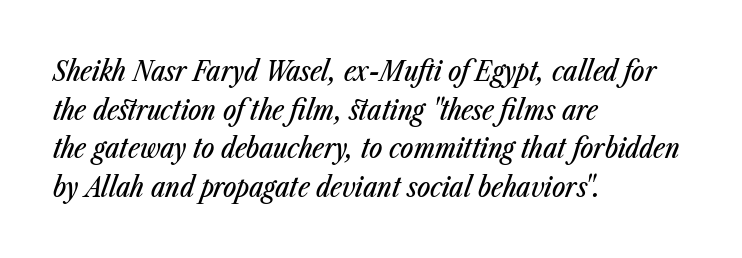
{"italic": "yes", "lean": "right", "slant_degrees": 23, "width": "condensed", "stroke_contrast": "low", "x_height": "medium", "monospaced": "no", "underline": "no", "align": "left", "line_spacing": "normal", "line_spacing_ratio": 1.38, "letter_spacing": "normal", "letter_spacing_em": 0.0, "glyph_px": 28}
